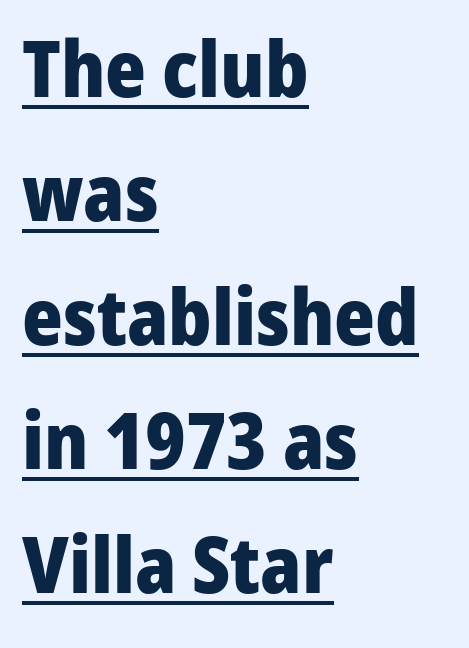
{"serif": "no", "italic": "no", "bold": "yes", "weight": "heavy", "width": "normal", "stroke_contrast": "low", "x_height": "medium", "monospaced": "no", "underline": "yes", "align": "left", "line_spacing": "normal", "line_spacing_ratio": 1.59, "letter_spacing": "normal", "letter_spacing_em": 0.0, "glyph_px": 78}
